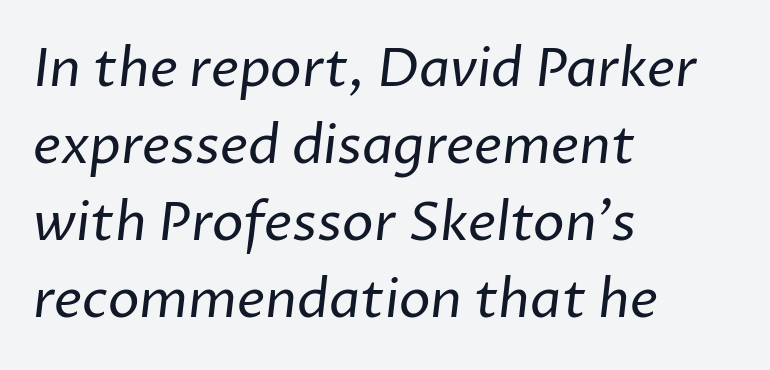
The image shows 53 px regular-weight sans-serif type; set left-aligned, normal line spacing (1.45x), normal letter spacing, not underlined; low stroke contrast and a medium x-height.
